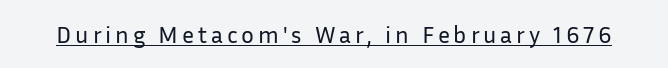
This reads as an unemphasized weight, regular at the heaviest. A typographer would call this underscored text. Posture: upright roman.
